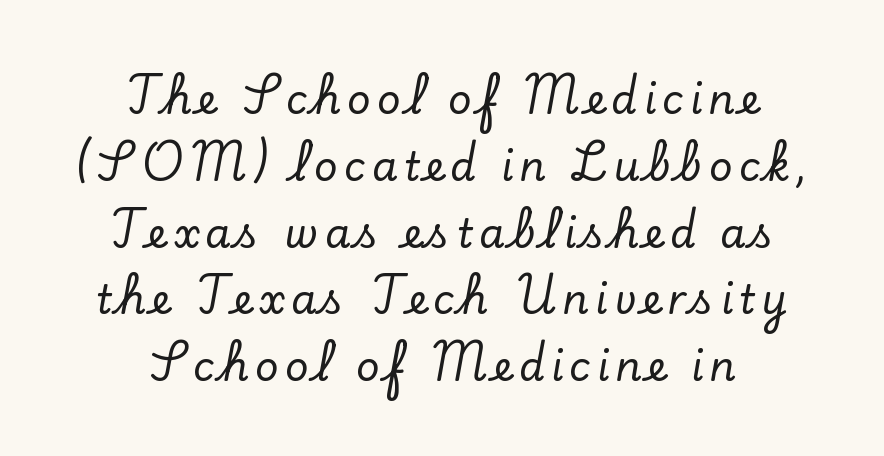
Q: Is the text italic (slanted)? A: Yes.
Q: Is the typeface a serif or a sans-serif typeface? A: Serif.
Q: Is the text underlined? A: No.
Q: How is the paragraph aligned? A: Centered.
Q: Is the spacing between lines tight, normal or loose? A: Normal.
Q: Width (condensed, normal, or wide)? A: Normal.
Q: Stroke contrast? A: Low.
Q: x-height? A: Small.
Q: Monospaced? A: No.
